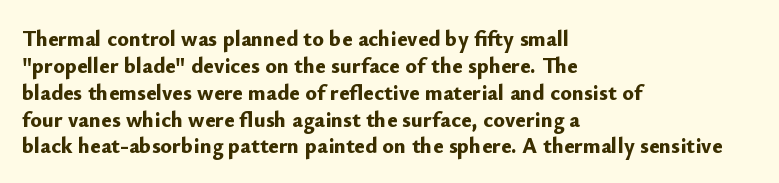
{"italic": "no", "bold": "yes", "underline": "no", "align": "left", "line_spacing_ratio": 1.22, "letter_spacing": "normal", "letter_spacing_em": 0.0, "glyph_px": 22}
